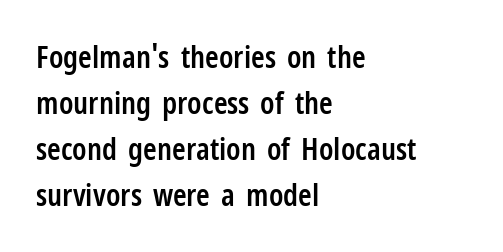
Q: Is the text bold? A: Semi-bold.
Q: Is the text italic (slanted)? A: No, it is upright.
Q: Is the typeface a serif or a sans-serif typeface? A: Sans-serif.
Q: Is the text underlined? A: No.
Q: How is the paragraph aligned? A: Left-aligned.
Q: Is the spacing between letters normal or unusually wide? A: Normal.
Q: Is the spacing between lines tight, normal or loose? A: Normal.
Q: Width (condensed, normal, or wide)? A: Condensed.
Q: Stroke contrast? A: Low.
Q: x-height? A: Medium.
Q: Monospaced? A: No.
